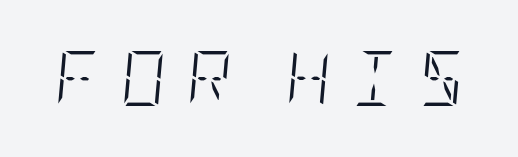
{"italic": "yes", "lean": "right", "slant_degrees": 5, "bold": "no", "weight": "light", "width": "condensed", "stroke_contrast": "low", "x_height": "large", "underline": "no", "letter_spacing": "wide", "letter_spacing_em": 0.39, "glyph_px": 55}
